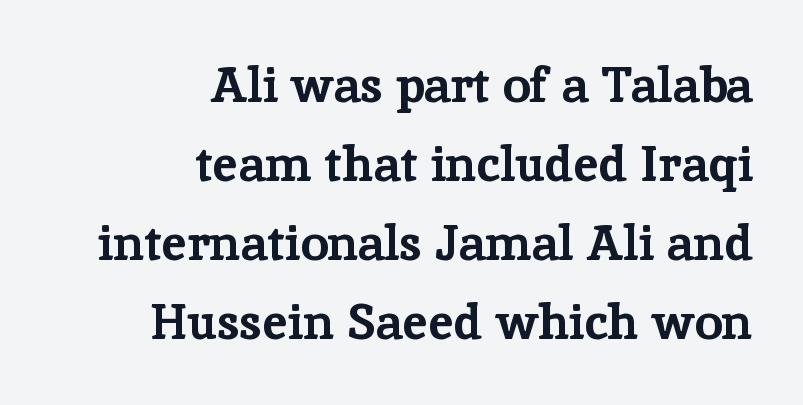
The image shows 50 px bold serif type, upright; set right-aligned, normal line spacing (1.58x), normal letter spacing, not underlined; low stroke contrast and a medium x-height.
